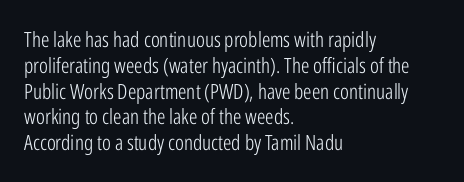
The image shows 21 px text type, upright; set left-aligned, line spacing 1.23x, normal letter spacing, not underlined.
